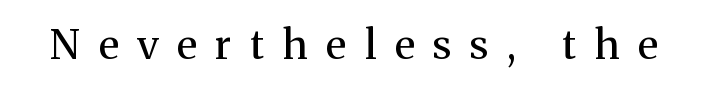
{"serif": "yes", "italic": "no", "bold": "no", "weight": "regular", "width": "normal", "stroke_contrast": "medium", "x_height": "medium", "monospaced": "no", "underline": "no", "letter_spacing": "wide", "letter_spacing_em": 0.47, "glyph_px": 40}
